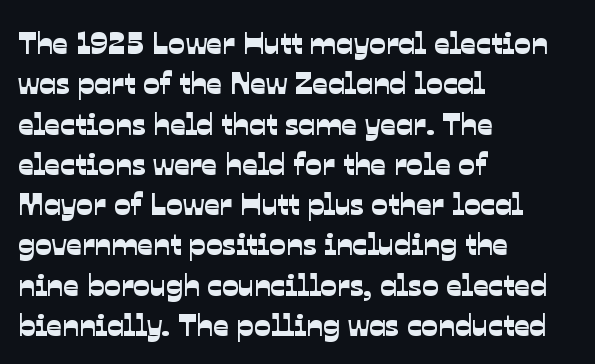
The image shows 31 px sans-serif type; set left-aligned, normal line spacing (1.3x), normal letter spacing, not underlined; low stroke contrast and a medium x-height.
